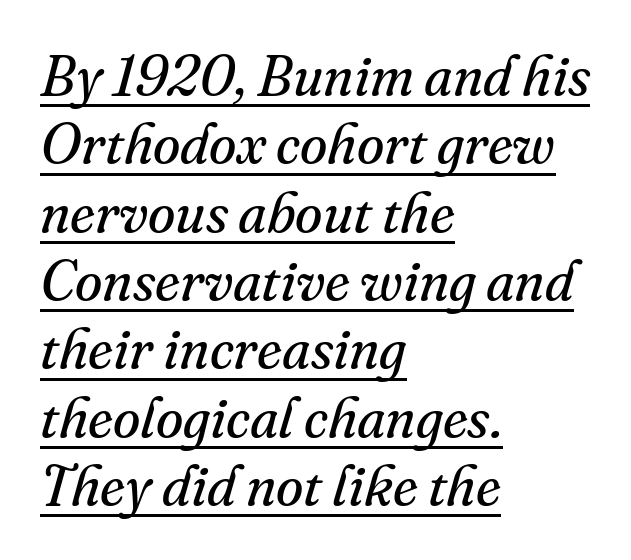
{"serif": "yes", "italic": "yes", "lean": "right", "slant_degrees": 16, "bold": "no", "weight": "regular", "width": "normal", "stroke_contrast": "medium", "x_height": "small", "monospaced": "no", "underline": "yes", "align": "left", "line_spacing_ratio": 1.22, "letter_spacing": "normal", "letter_spacing_em": 0.0, "glyph_px": 56}
